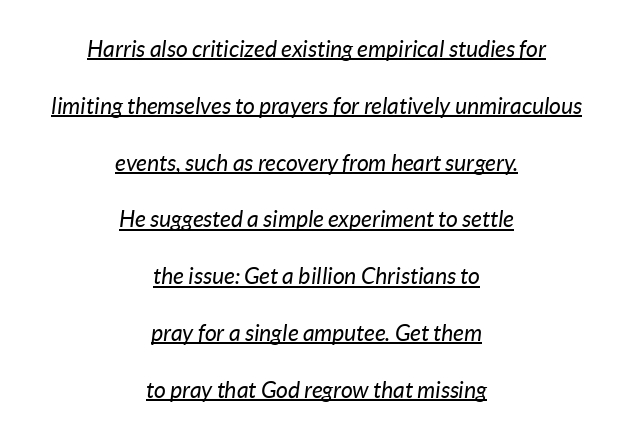
{"italic": "yes", "lean": "right", "slant_degrees": 7, "bold": "no", "underline": "yes", "align": "center", "line_spacing": "loose", "line_spacing_ratio": 2.47, "letter_spacing": "normal", "letter_spacing_em": 0.0, "glyph_px": 23}
